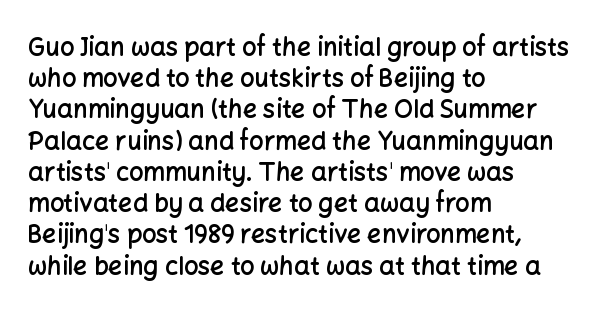
The vertical gap from one line to the next is medium. This sample is left-justified, so line endings fall wherever the words run out. Check under the words: just untouched page. Honestly, the letter spacing is just normal — you wouldn't notice it. Does the lettering tilt? It doesn't — this is upright. Typesetter's note: demi weight, one step under bold.
